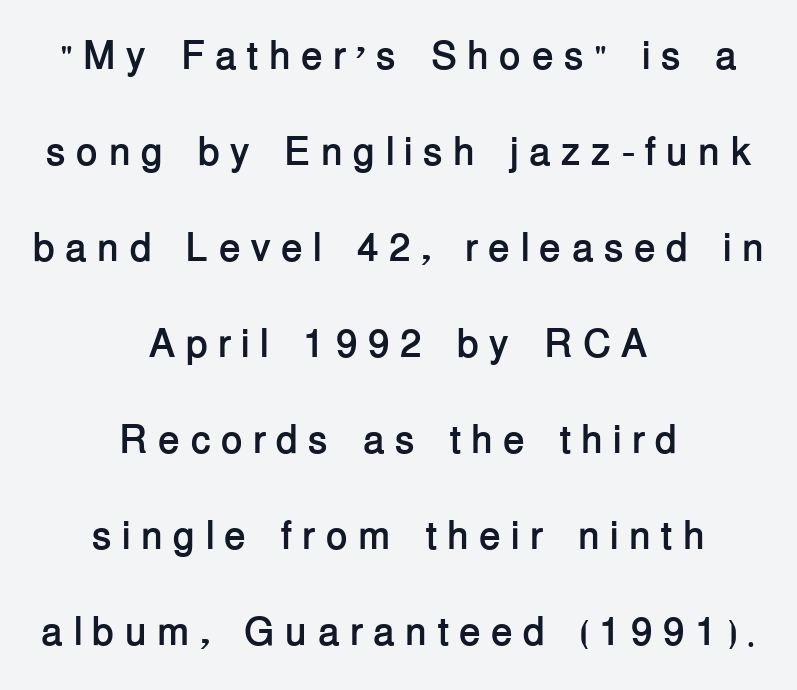
How heavy is the stroke? Heavy — this is a bold. The letters advance in unequal steps, a hallmark of proportional type. A sans-serif font was chosen for this passage. Widely set lines give the paragraph a tall, airy silhouette. The specimen omits any rule beneath the text block's lines.
